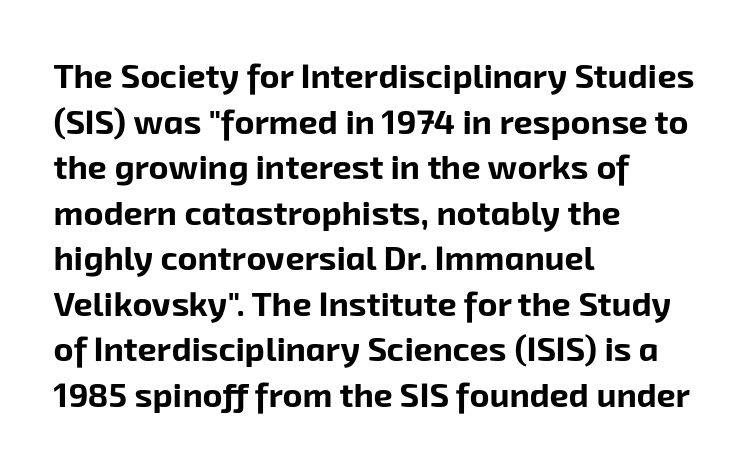
Q: Is the text bold? A: Yes.
Q: Is the typeface a serif or a sans-serif typeface? A: Sans-serif.
Q: Is the text underlined? A: No.
Q: How is the paragraph aligned? A: Left-aligned.
Q: Is the spacing between letters normal or unusually wide? A: Normal.
Q: Is the spacing between lines tight, normal or loose? A: Normal.
Q: Width (condensed, normal, or wide)? A: Normal.
Q: Stroke contrast? A: Low.
Q: x-height? A: Medium.
Q: Monospaced? A: No.
